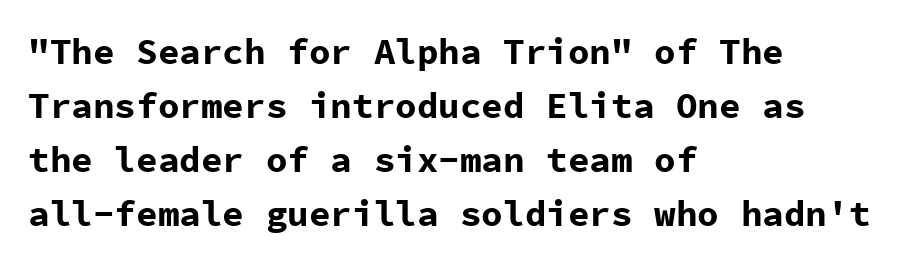
{"serif": "no", "italic": "no", "bold": "yes", "weight": "bold", "width": "normal", "stroke_contrast": "low", "x_height": "medium", "monospaced": "yes", "underline": "no", "align": "left", "line_spacing": "normal", "line_spacing_ratio": 1.5, "letter_spacing": "normal", "letter_spacing_em": 0.0, "glyph_px": 36}
